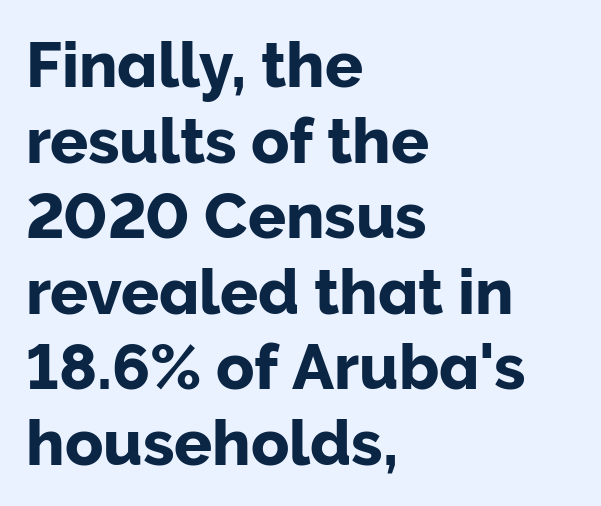
Q: Is the text italic (slanted)? A: No, it is upright.
Q: Is the typeface a serif or a sans-serif typeface? A: Sans-serif.
Q: Is the text underlined? A: No.
Q: How is the paragraph aligned? A: Left-aligned.
Q: Is the spacing between letters normal or unusually wide? A: Normal.
Q: Width (condensed, normal, or wide)? A: Normal.
Q: Stroke contrast? A: Low.
Q: x-height? A: Medium.
Q: Monospaced? A: No.
